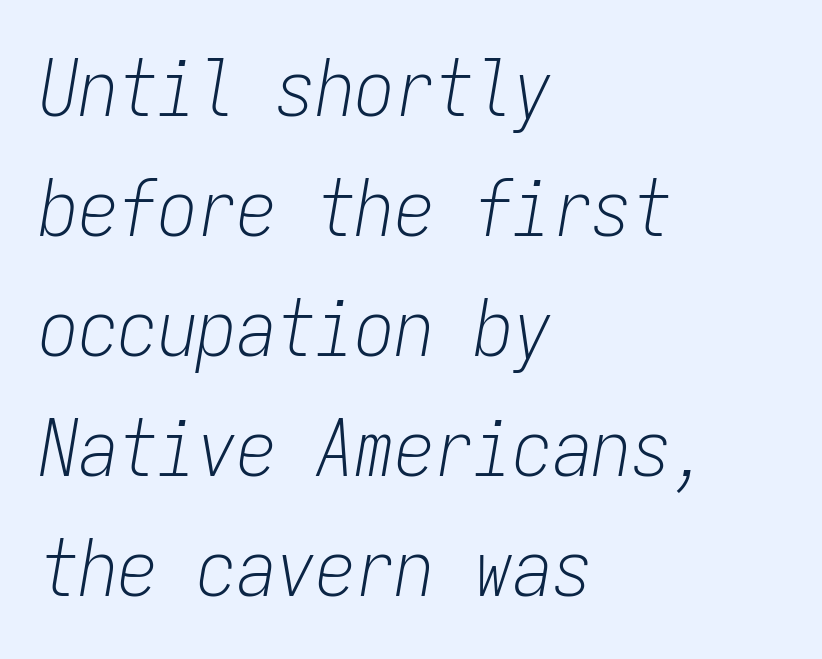
Q: Is the text bold? A: No.
Q: Is the text italic (slanted)? A: Yes, it leans right by about 9 degrees.
Q: Is the text underlined? A: No.
Q: How is the paragraph aligned? A: Left-aligned.
Q: Is the spacing between letters normal or unusually wide? A: Normal.
Q: Is the spacing between lines tight, normal or loose? A: Normal.
Q: Width (condensed, normal, or wide)? A: Condensed.
Q: Stroke contrast? A: Low.
Q: x-height? A: Medium.
Q: Monospaced? A: Yes.
